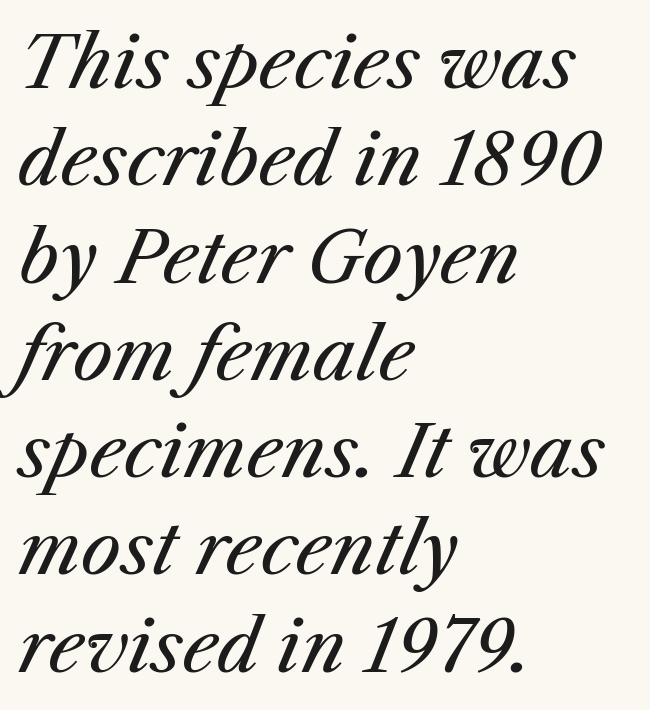
Q: Is the text bold? A: No.
Q: Is the text italic (slanted)? A: Yes, it leans right by about 25 degrees.
Q: Is the text underlined? A: No.
Q: How is the paragraph aligned? A: Left-aligned.
Q: Is the spacing between letters normal or unusually wide? A: Normal.
Q: Is the spacing between lines tight, normal or loose? A: Normal.
Q: Width (condensed, normal, or wide)? A: Normal.
Q: Stroke contrast? A: Medium.
Q: x-height? A: Medium.
Q: Monospaced? A: No.
